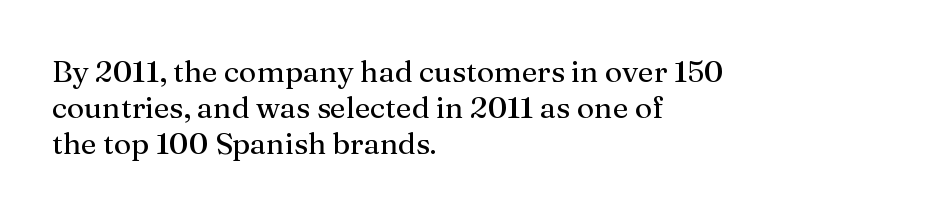
Note the varied advance widths — an 'i' is clearly narrower than an 'm'. In terms of letterform style, serifs are clearly present. Is the stroke heavy? The answer is a plain regular-or-lighter. Ascenders rise straight up at ninety degrees. Check the space under the baseline: it is left empty. The lines are quadded left.
